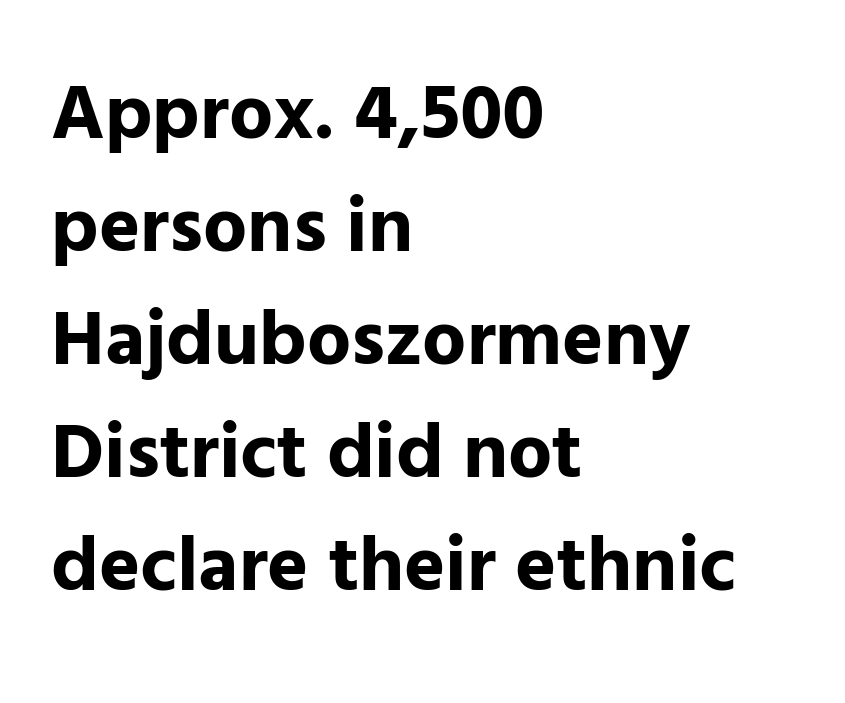
The font family rendered here belongs to the sans-serif group. The designer left line spacing at the default. A typesetter would call this zero additional tracking. Do the characters align in a grid? No, the font is proportional.
